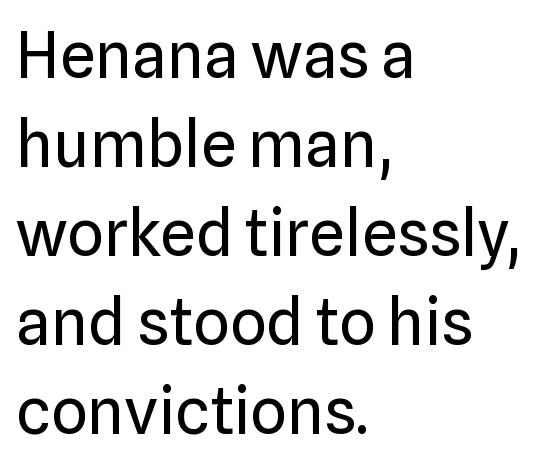
{"serif": "no", "italic": "no", "bold": "no", "weight": "regular", "width": "normal", "stroke_contrast": "low", "x_height": "medium", "monospaced": "no", "underline": "no", "align": "left", "line_spacing": "normal", "line_spacing_ratio": 1.39, "letter_spacing": "normal", "letter_spacing_em": 0.0, "glyph_px": 64}
